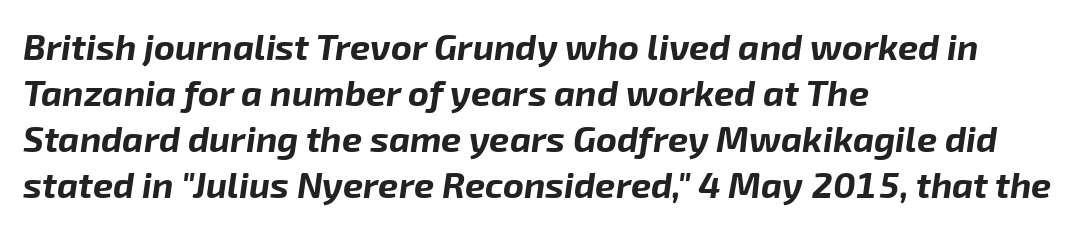
{"italic": "yes", "lean": "right", "slant_degrees": 8, "bold": "yes", "weight": "bold", "width": "normal", "stroke_contrast": "low", "x_height": "medium", "monospaced": "no", "underline": "no", "align": "left", "line_spacing": "normal", "line_spacing_ratio": 1.28, "letter_spacing": "normal", "letter_spacing_em": 0.0, "glyph_px": 36}
